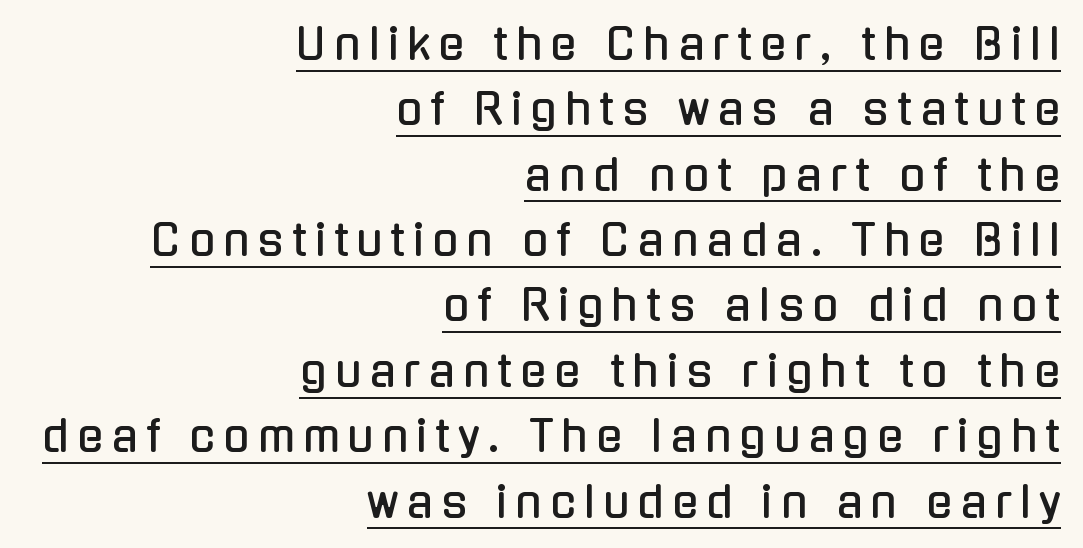
The rows are spaced the way most documents space them. A sans-serif font was chosen for this passage. Proportional: the letters do not fall into vertical columns. Rendered with straight, roman letterforms. The lines are quadded right.
